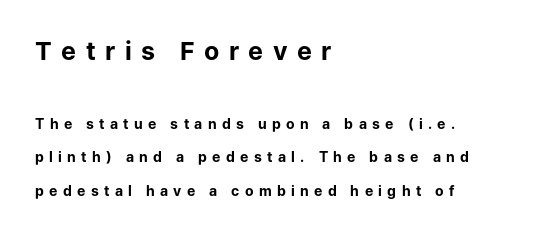
Q: Is the text bold? A: Yes.
Q: Is the text italic (slanted)? A: No, it is upright.
Q: Is the text underlined? A: No.
Q: How is the paragraph aligned? A: Left-aligned.
Q: Is the spacing between letters normal or unusually wide? A: Unusually wide.
Q: Is the spacing between lines tight, normal or loose? A: Loose.
Q: Which block of text is set in a larger size, the first (top) or the second (bottom)? A: The first (top) one.
